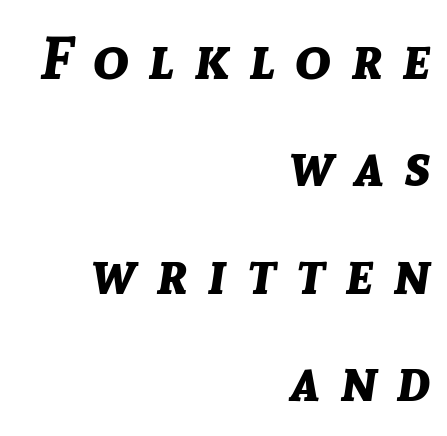
The image shows 59 px bold type, italic (leaning right); set right-aligned, line spacing 1.82x, unusually wide letter spacing (+0.34 em), not underlined; low stroke contrast and a medium x-height.
